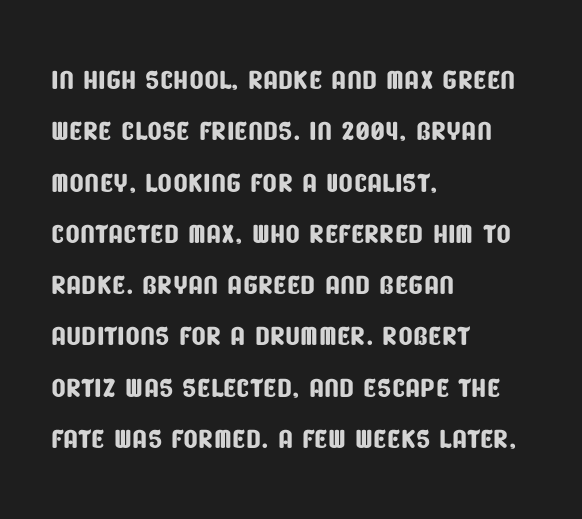
Q: Is the typeface a serif or a sans-serif typeface? A: Sans-serif.
Q: Is the text underlined? A: No.
Q: How is the paragraph aligned? A: Left-aligned.
Q: Is the spacing between letters normal or unusually wide? A: Normal.
Q: Is the spacing between lines tight, normal or loose? A: Normal.
Q: Width (condensed, normal, or wide)? A: Condensed.
Q: Stroke contrast? A: Low.
Q: x-height? A: Large.
Q: Monospaced? A: No.
